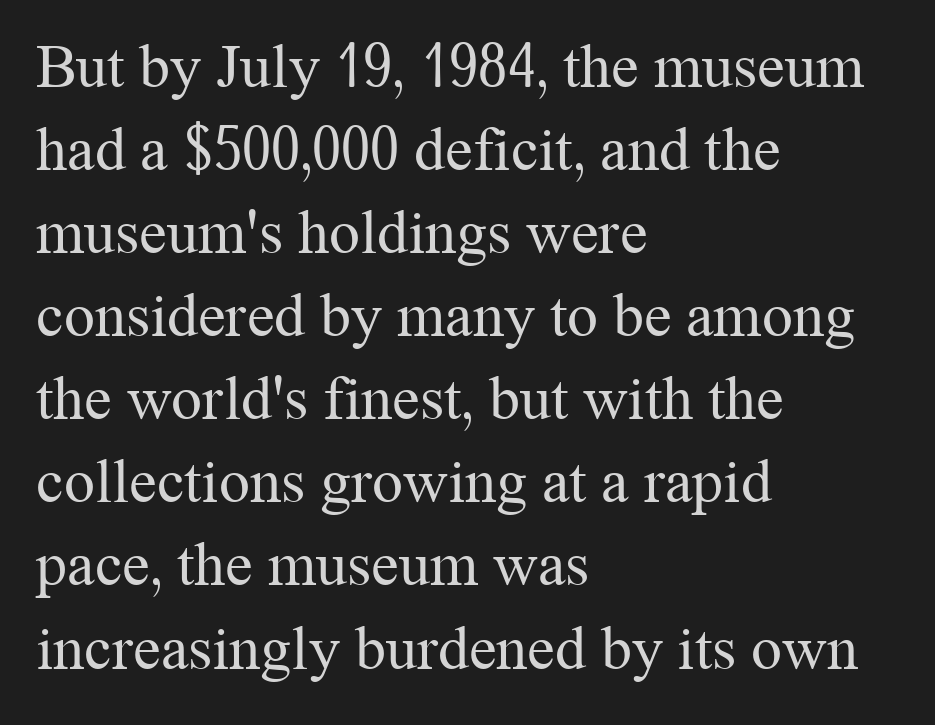
Type style note: has serifs. Line spacing here is normal. This sample uses an upright cut, with every glyph sitting square on the baseline. This rendering leaves character spacing at its baseline value. A typesetter would call this proportional, since set widths differ per character. Glance below the letters and you will spot only blank space.
